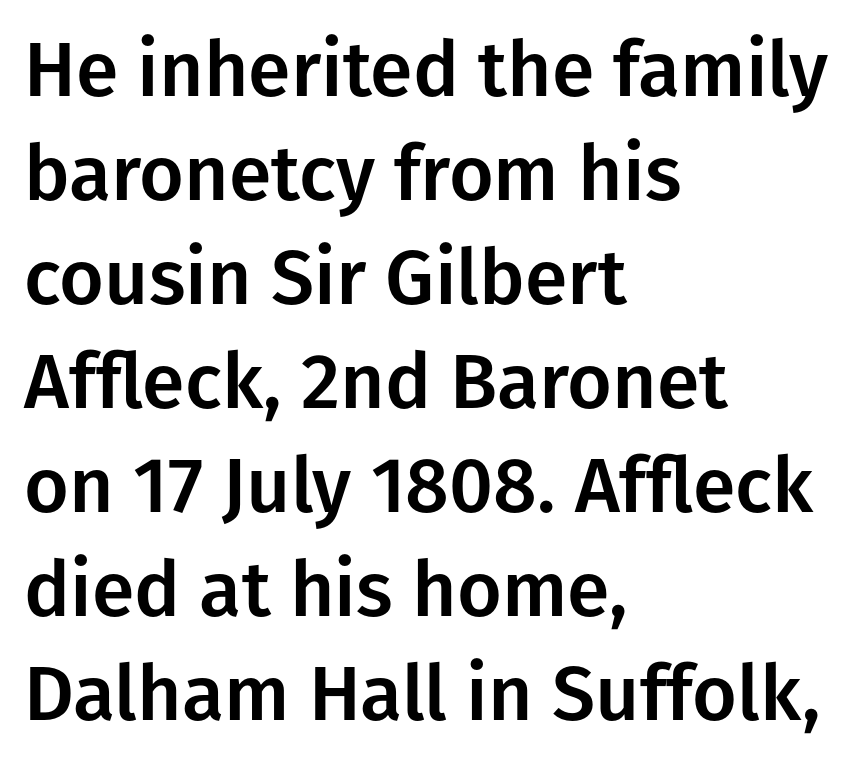
{"serif": "no", "italic": "no", "width": "normal", "stroke_contrast": "low", "x_height": "medium", "monospaced": "no", "underline": "no", "align": "left", "line_spacing": "normal", "line_spacing_ratio": 1.35, "letter_spacing": "normal", "letter_spacing_em": 0.0, "glyph_px": 77}
